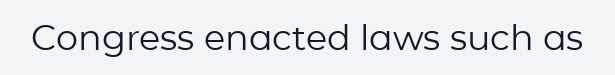
The image shows 35 px regular-weight sans-serif type, upright; set normal letter spacing, not underlined; low stroke contrast and a medium x-height.
